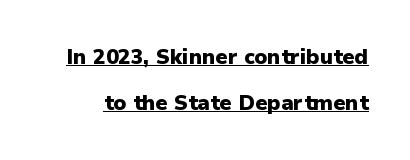
How are the letters spaced? Ordinarily, with no added tracking. Does the weight exceed regular? Yes, all the way to bold. The letters stand upright; this is a roman face. Baseline-to-baseline distance is far greater than the letter height.
